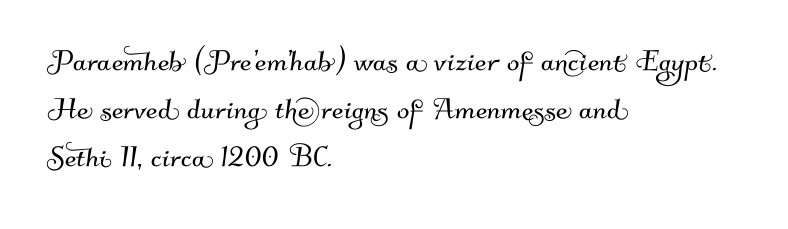
Q: Is the typeface a serif or a sans-serif typeface? A: Sans-serif.
Q: Is the text underlined? A: No.
Q: How is the paragraph aligned? A: Left-aligned.
Q: Is the spacing between letters normal or unusually wide? A: Normal.
Q: Is the spacing between lines tight, normal or loose? A: Normal.
Q: Width (condensed, normal, or wide)? A: Normal.
Q: Stroke contrast? A: Medium.
Q: x-height? A: Small.
Q: Monospaced? A: No.
